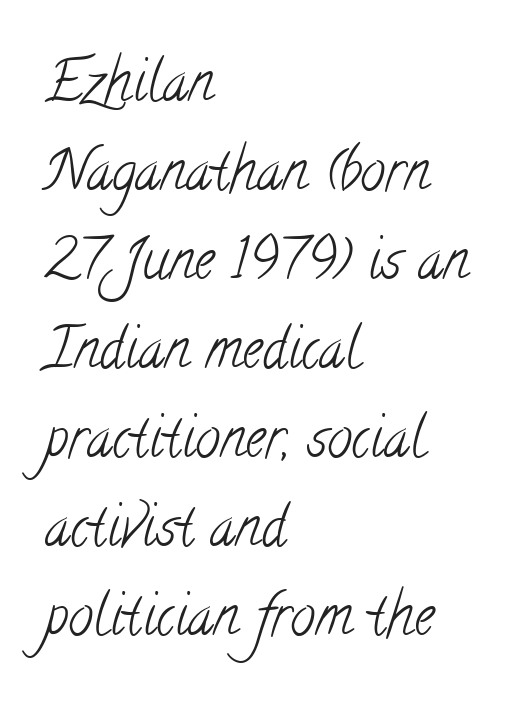
In terms of letterform style, serifs are clearly present. This sample is left-justified, so line endings fall wherever the words run out. Regular leading. The letters look calm and open, with moderate or lighter stems. A typesetter would call this zero additional tracking. The baseline area is clear.
